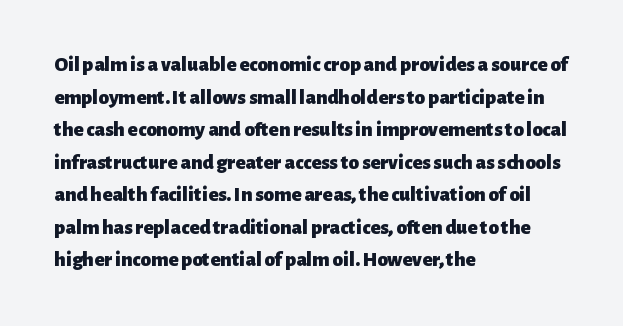
Q: Is the text bold? A: Yes.
Q: Is the text italic (slanted)? A: No, it is upright.
Q: Is the text underlined? A: No.
Q: How is the paragraph aligned? A: Left-aligned.
Q: Is the spacing between letters normal or unusually wide? A: Normal.
Q: Is the spacing between lines tight, normal or loose? A: Normal.
